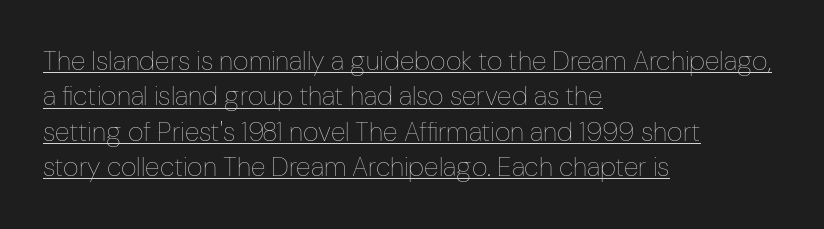
The image shows 27 px text type, upright; set left-aligned, normal line spacing (1.31x), normal letter spacing, underlined.
